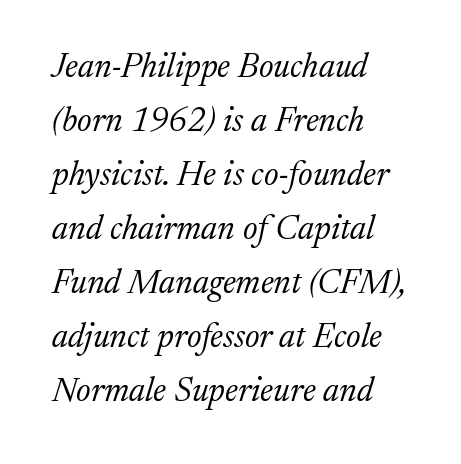
The image shows 34 px light serif type, italic (leaning right); set left-aligned, normal line spacing (1.59x), normal letter spacing, not underlined; medium stroke contrast and a medium x-height.
